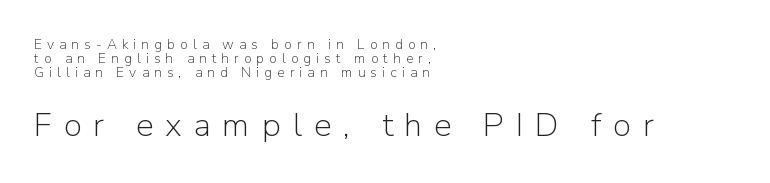
{"serif": "no", "italic": "no", "bold": "no", "weight": "light", "width": "normal", "stroke_contrast": "low", "x_height": "medium", "monospaced": "no", "underline": "no", "align": "left", "line_spacing": "tight", "line_spacing_ratio": 1.0, "letter_spacing": "wide", "letter_spacing_em": 0.36, "larger_block": "second", "size_ratio": 2.36, "glyph_px": 33}
